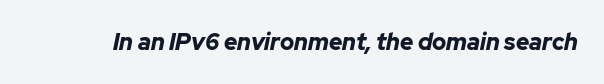
Q: Is the text bold? A: Yes.
Q: Is the text italic (slanted)? A: Yes, it leans right by about 12 degrees.
Q: Is the text underlined? A: No.
Q: Is the spacing between letters normal or unusually wide? A: Normal.
